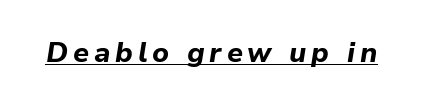
Q: Is the text bold? A: Yes.
Q: Is the text italic (slanted)? A: Yes, it leans right by about 9 degrees.
Q: Is the text underlined? A: Yes.
Q: Width (condensed, normal, or wide)? A: Normal.
Q: Stroke contrast? A: Low.
Q: x-height? A: Medium.
Q: Monospaced? A: No.
